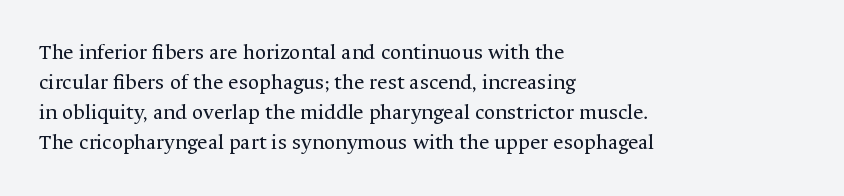
Q: Is the text bold? A: No.
Q: Is the text italic (slanted)? A: No, it is upright.
Q: Is the text underlined? A: No.
Q: How is the paragraph aligned? A: Left-aligned.
Q: Is the spacing between letters normal or unusually wide? A: Normal.
Q: Is the spacing between lines tight, normal or loose? A: Normal.
